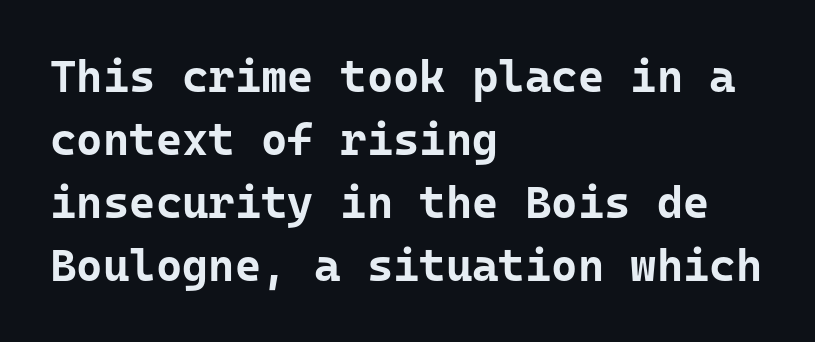
Each glyph is drawn with heavy, bold strokes. Vertical strokes here are truly vertical. Honestly, there is no underline to notice here at all. Is this a fixed-width face? Yes — each glyph sits in an identical cell.
